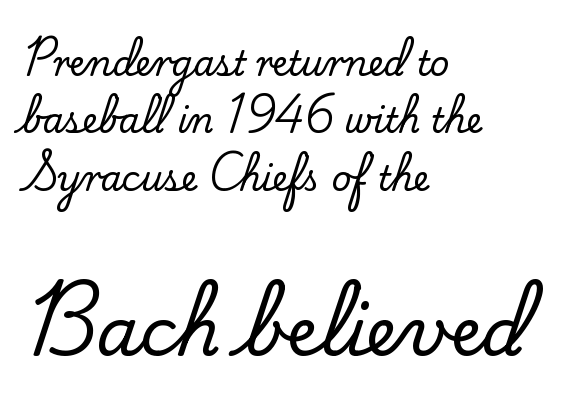
Do the characters align in a grid? No, the font is proportional. The paragraph shown leans on its left margin. Each word holds together tightly as a unit, with standard inter-letter gaps.
